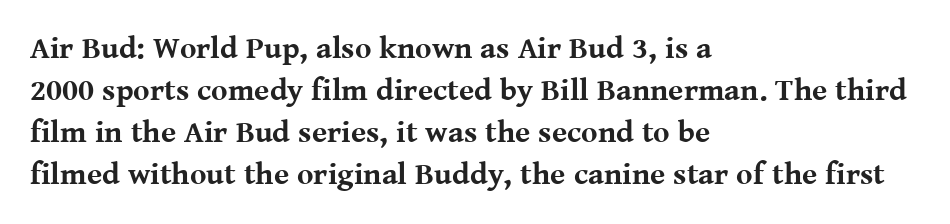
The image shows 31 px bold serif type, upright; set left-aligned, normal line spacing (1.36x), normal letter spacing, not underlined; medium stroke contrast and a medium x-height.
